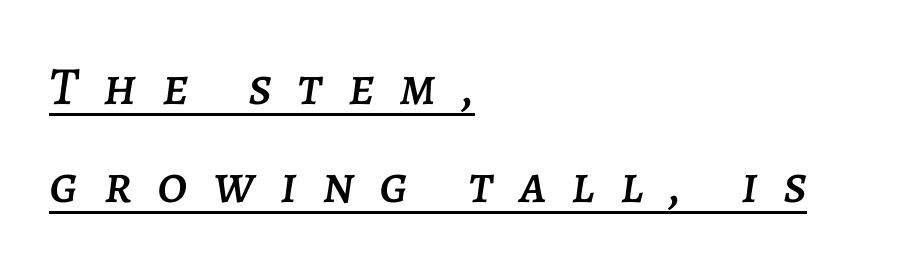
A typesetter would mark this as italic. Short note: letters widely spaced. These lines are set flush left with a ragged right edge. Each letter keeps its own natural width here, so spacing adapts to shape. This is underlined copy, the kind a proofreader might mark for attention.
